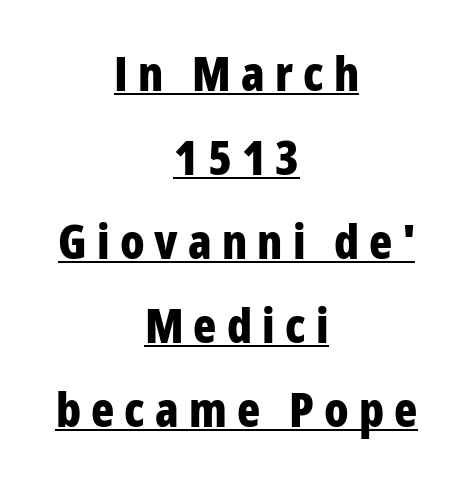
{"serif": "no", "italic": "no", "bold": "yes", "weight": "bold", "width": "condensed", "stroke_contrast": "low", "x_height": "medium", "monospaced": "no", "underline": "yes", "align": "center", "line_spacing_ratio": 1.75, "letter_spacing": "wide", "letter_spacing_em": 0.21, "glyph_px": 48}
